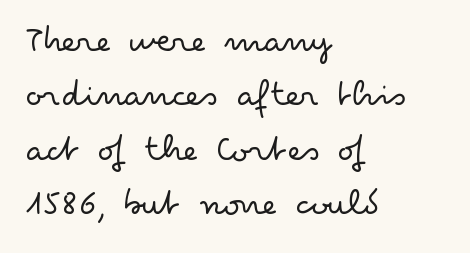
{"serif": "no", "italic": "no", "bold": "no", "weight": "light", "width": "wide", "stroke_contrast": "low", "x_height": "small", "monospaced": "no", "underline": "no", "align": "left", "line_spacing": "normal", "line_spacing_ratio": 1.43, "letter_spacing": "normal", "letter_spacing_em": 0.0, "glyph_px": 38}
